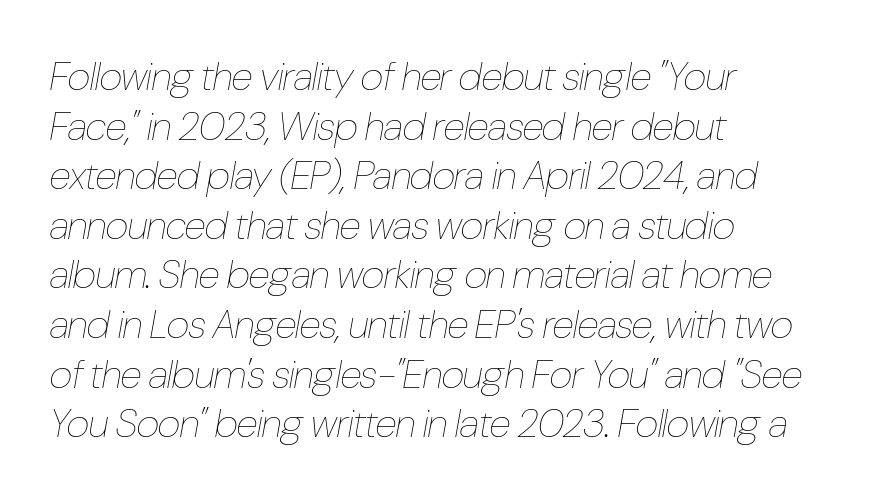
Q: Is the text bold? A: No.
Q: Is the text italic (slanted)? A: Yes, it leans right by about 10 degrees.
Q: Is the text underlined? A: No.
Q: How is the paragraph aligned? A: Left-aligned.
Q: Is the spacing between letters normal or unusually wide? A: Normal.
Q: Width (condensed, normal, or wide)? A: Condensed.
Q: Stroke contrast? A: Low.
Q: x-height? A: Medium.
Q: Monospaced? A: No.
